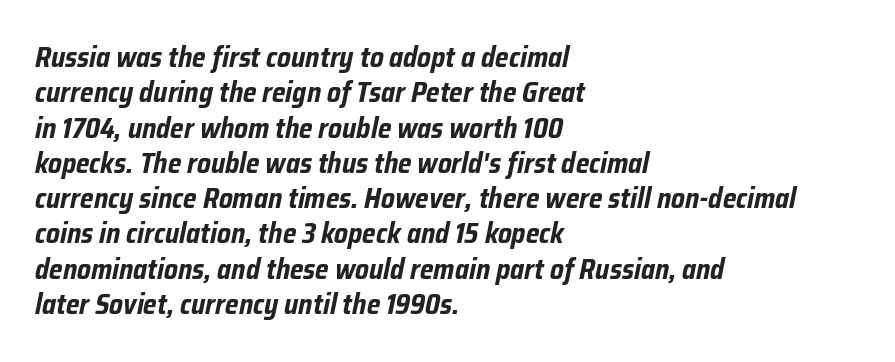
The image shows 28 px bold, condensed type, italic (leaning right); set left-aligned, normal line spacing (1.26x), normal letter spacing, not underlined; low stroke contrast and a medium x-height.
